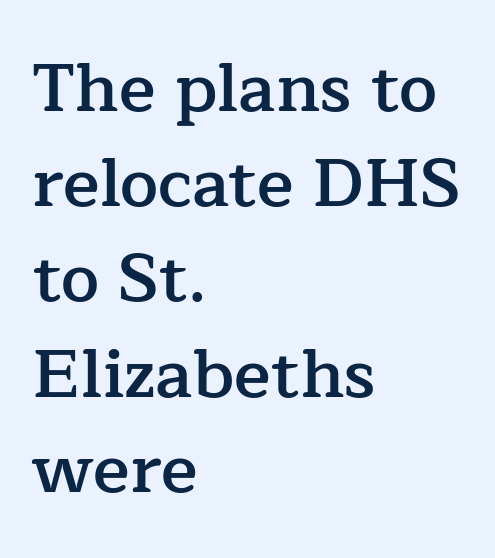
Q: Is the text bold? A: Semi-bold.
Q: Is the text italic (slanted)? A: No, it is upright.
Q: Is the typeface a serif or a sans-serif typeface? A: Serif.
Q: Is the text underlined? A: No.
Q: How is the paragraph aligned? A: Left-aligned.
Q: Is the spacing between letters normal or unusually wide? A: Normal.
Q: Is the spacing between lines tight, normal or loose? A: Normal.
Q: Width (condensed, normal, or wide)? A: Normal.
Q: Stroke contrast? A: Low.
Q: x-height? A: Medium.
Q: Monospaced? A: No.
